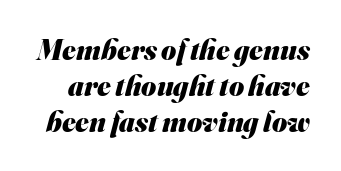
Q: Is the text bold? A: Yes.
Q: Is the typeface a serif or a sans-serif typeface? A: Sans-serif.
Q: Is the text underlined? A: No.
Q: Is the spacing between letters normal or unusually wide? A: Normal.
Q: Width (condensed, normal, or wide)? A: Normal.
Q: Stroke contrast? A: Medium.
Q: x-height? A: Small.
Q: Monospaced? A: No.
